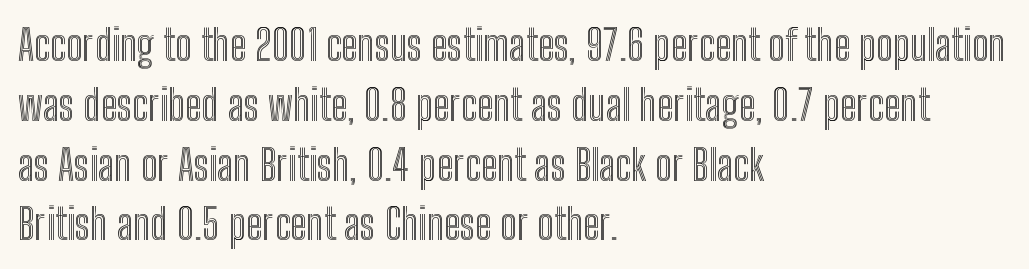
Q: Is the text italic (slanted)? A: No, it is upright.
Q: Is the text underlined? A: No.
Q: How is the paragraph aligned? A: Left-aligned.
Q: Is the spacing between letters normal or unusually wide? A: Normal.
Q: Is the spacing between lines tight, normal or loose? A: Normal.
Q: Width (condensed, normal, or wide)? A: Condensed.
Q: x-height? A: Medium.
Q: Monospaced? A: No.
